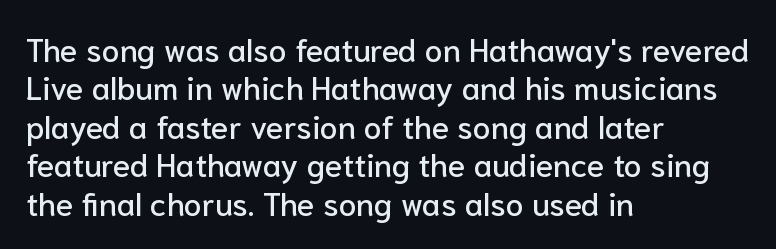
{"serif": "no", "italic": "no", "width": "normal", "stroke_contrast": "low", "x_height": "medium", "monospaced": "no", "underline": "no", "align": "left", "line_spacing_ratio": 1.2, "letter_spacing": "normal", "letter_spacing_em": 0.0, "glyph_px": 32}
